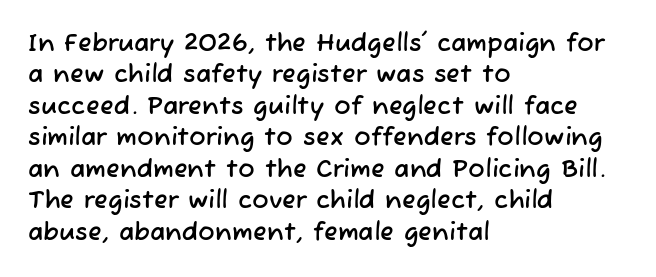
Casual observation: everything's shoved over to the left. Unmarked baselines from the first word to the last. Nobody touched the tracking dial on this one. Horizontal bands of white between lines are of average thickness.
